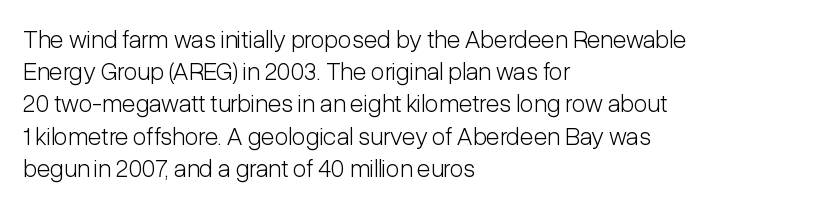
These lines keep a tight, regular rhythm from letter to letter. This sample is left-justified, so line endings fall wherever the words run out. The space between consecutive lines is moderate. Do the letters lean? They stand straight. The passage shown is not underscored anywhere. Stems and bowls with no extra thickness — not bold.
